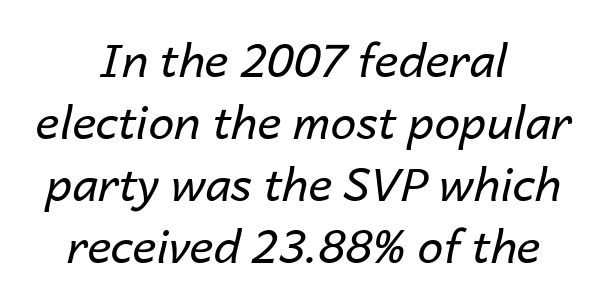
Q: Is the text bold? A: No.
Q: Is the text italic (slanted)? A: Yes, it leans right by about 14 degrees.
Q: Is the text underlined? A: No.
Q: How is the paragraph aligned? A: Centered.
Q: Is the spacing between letters normal or unusually wide? A: Normal.
Q: Is the spacing between lines tight, normal or loose? A: Normal.
Q: Width (condensed, normal, or wide)? A: Normal.
Q: Stroke contrast? A: Low.
Q: x-height? A: Medium.
Q: Monospaced? A: No.
